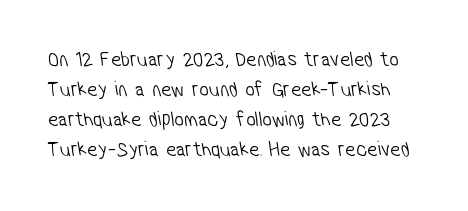
Q: Is the text bold? A: No.
Q: Is the text underlined? A: No.
Q: Is the spacing between letters normal or unusually wide? A: Normal.
Q: Is the spacing between lines tight, normal or loose? A: Normal.
